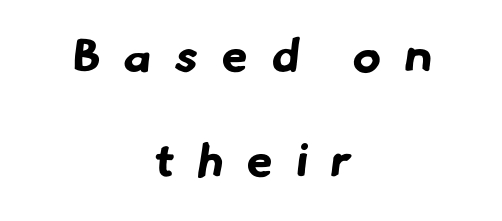
The image shows 47 px bold sans-serif type; set centered, loose line spacing (2.23x), unusually wide letter spacing (+0.5 em), not underlined; low stroke contrast and a small x-height.
